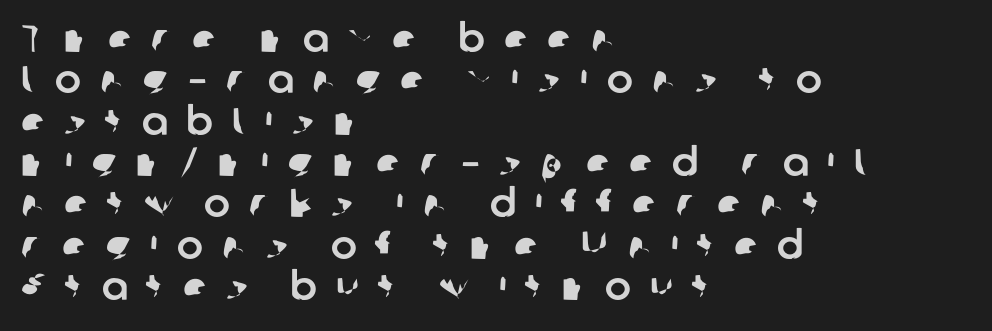
Q: Is the typeface a serif or a sans-serif typeface? A: Sans-serif.
Q: Is the text underlined? A: No.
Q: How is the paragraph aligned? A: Left-aligned.
Q: Is the spacing between letters normal or unusually wide? A: Unusually wide.
Q: Is the spacing between lines tight, normal or loose? A: Tight.
Q: Width (condensed, normal, or wide)? A: Normal.
Q: Stroke contrast? A: Low.
Q: x-height? A: Medium.
Q: Monospaced? A: No.
